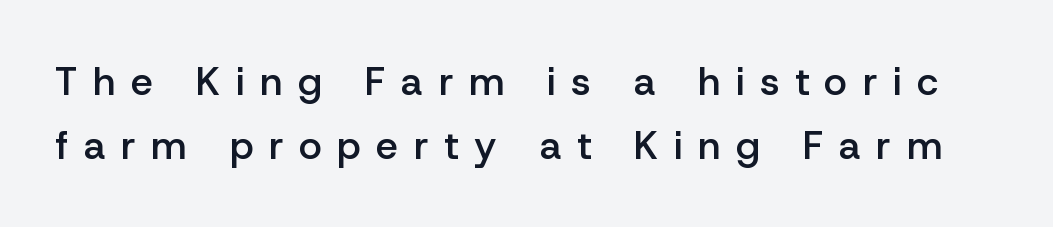
Inter-character spacing is expanded well beyond the font's built-in metrics. Upright lettering throughout. The face used here is a semibold: visibly heavier than regular, lighter than bold. Observe the absence of serifs on each vertical stroke in this sample.
